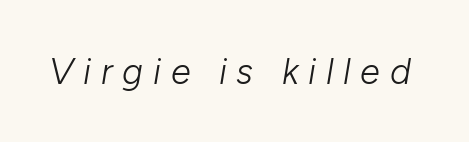
Q: Is the text bold? A: No.
Q: Is the text italic (slanted)? A: Yes, it leans right by about 10 degrees.
Q: Is the text underlined? A: No.
Q: Is the spacing between letters normal or unusually wide? A: Unusually wide.
Q: Width (condensed, normal, or wide)? A: Normal.
Q: Stroke contrast? A: Low.
Q: x-height? A: Medium.
Q: Monospaced? A: No.
